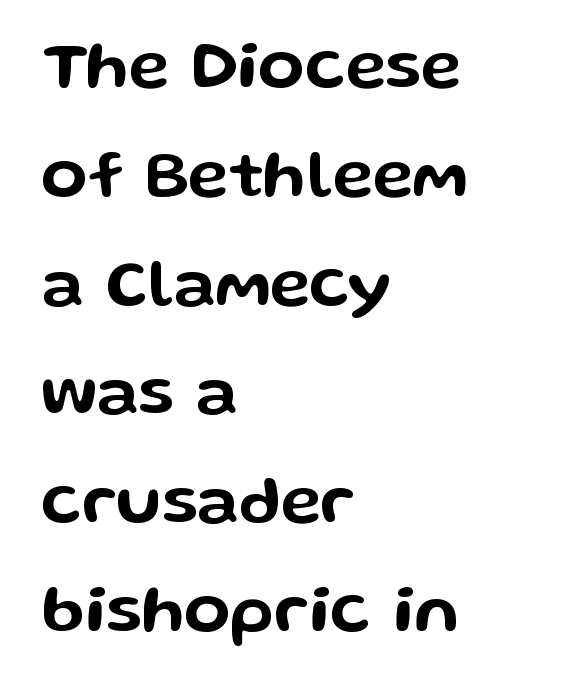
{"serif": "no", "italic": "no", "width": "wide", "stroke_contrast": "low", "x_height": "medium", "monospaced": "no", "underline": "no", "align": "left", "line_spacing": "normal", "line_spacing_ratio": 1.6, "letter_spacing": "normal", "letter_spacing_em": 0.0, "glyph_px": 68}
